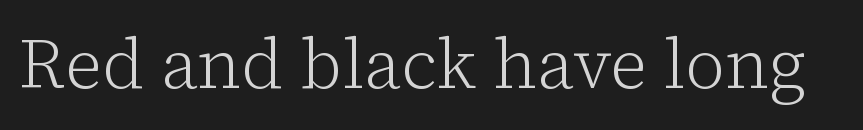
The image shows 70 px light serif type, upright; set normal letter spacing, not underlined; low stroke contrast and a medium x-height.
